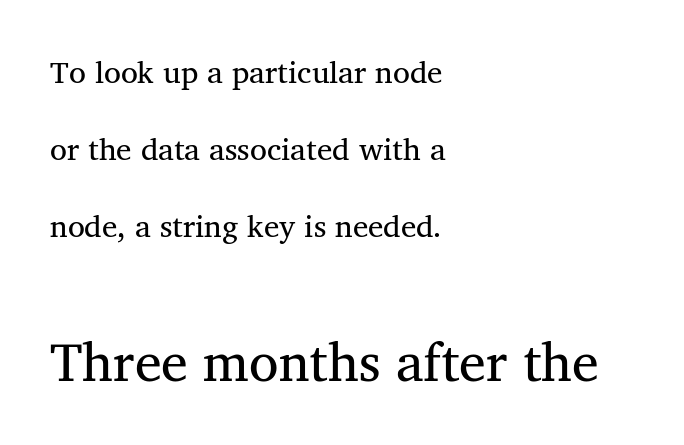
{"serif": "yes", "italic": "no", "width": "normal", "stroke_contrast": "medium", "x_height": "medium", "monospaced": "no", "underline": "no", "align": "left", "line_spacing": "loose", "line_spacing_ratio": 2.48, "letter_spacing": "normal", "letter_spacing_em": 0.0, "larger_block": "second", "size_ratio": 1.74, "glyph_px": 54}
